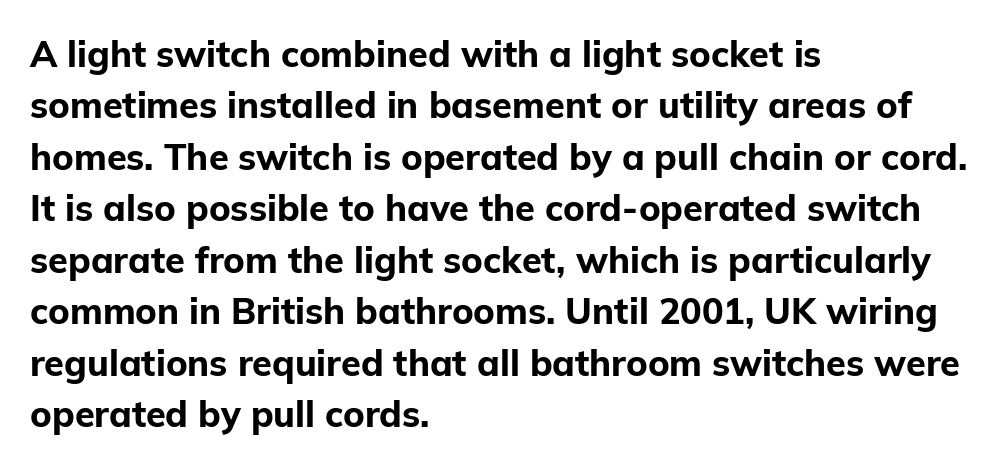
Q: Is the text bold? A: Yes.
Q: Is the text italic (slanted)? A: No, it is upright.
Q: Is the typeface a serif or a sans-serif typeface? A: Sans-serif.
Q: Is the text underlined? A: No.
Q: How is the paragraph aligned? A: Left-aligned.
Q: Is the spacing between letters normal or unusually wide? A: Normal.
Q: Is the spacing between lines tight, normal or loose? A: Normal.
Q: Width (condensed, normal, or wide)? A: Normal.
Q: Stroke contrast? A: Low.
Q: x-height? A: Medium.
Q: Monospaced? A: No.
